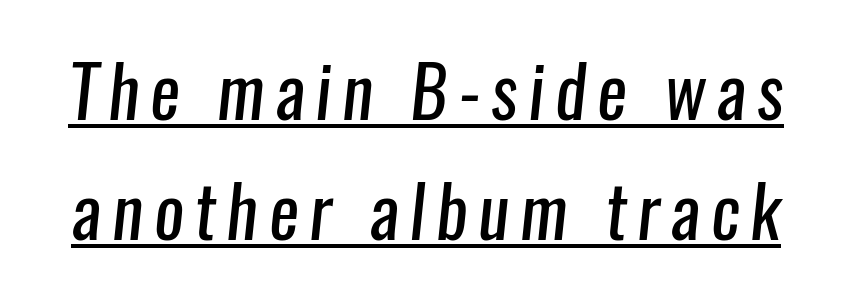
{"serif": "no", "bold": "no", "weight": "regular", "width": "condensed", "stroke_contrast": "low", "x_height": "medium", "monospaced": "no", "underline": "yes", "line_spacing": "normal", "line_spacing_ratio": 1.69, "glyph_px": 71}
